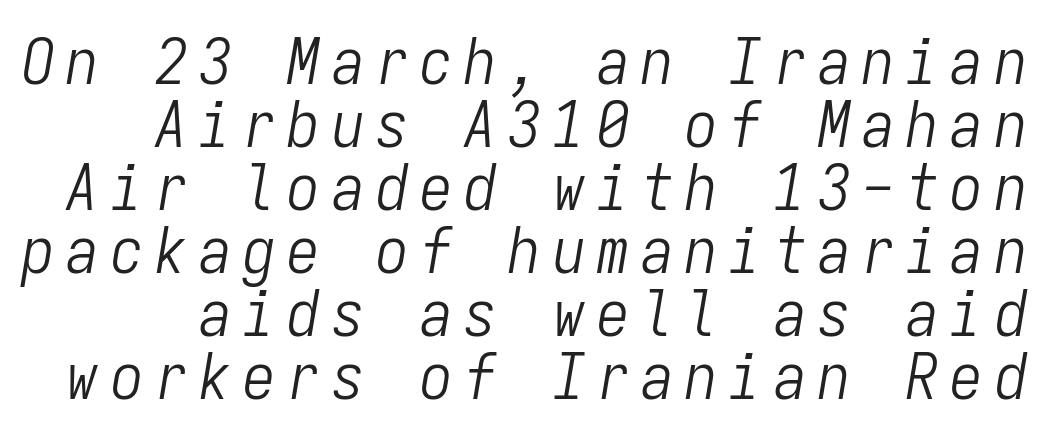
The image shows 65 px light, condensed type, italic (leaning right), monospaced; set tight line spacing (0.97x), not underlined; low stroke contrast and a medium x-height.
